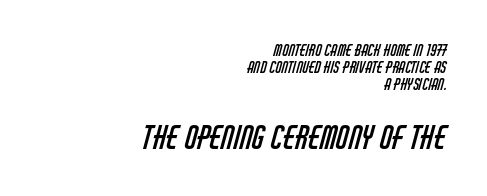
Examine the stroke ends and you'll find no serifs. These lines keep a tight, regular rhythm from letter to letter. The rendering uses natural spacing where letterforms have individual widths. The lines are packed closely together with very little leading. Any mark beneath the type? The region is blank.
